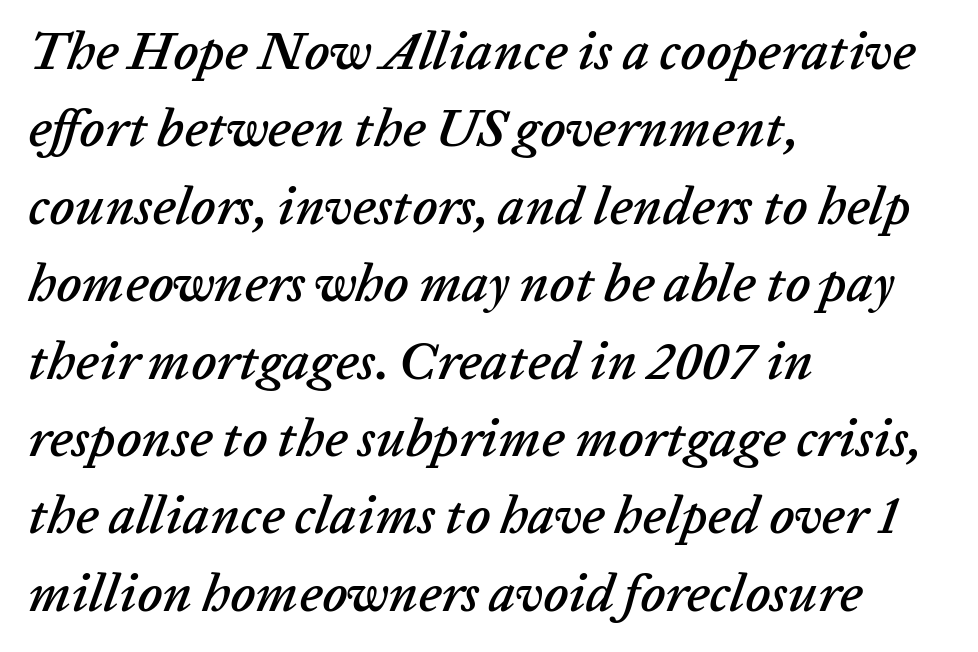
Q: Is the text italic (slanted)? A: Yes, it leans right by about 20 degrees.
Q: Is the text underlined? A: No.
Q: How is the paragraph aligned? A: Left-aligned.
Q: Is the spacing between letters normal or unusually wide? A: Normal.
Q: Is the spacing between lines tight, normal or loose? A: Normal.
Q: Width (condensed, normal, or wide)? A: Normal.
Q: Stroke contrast? A: Low.
Q: x-height? A: Medium.
Q: Monospaced? A: No.
